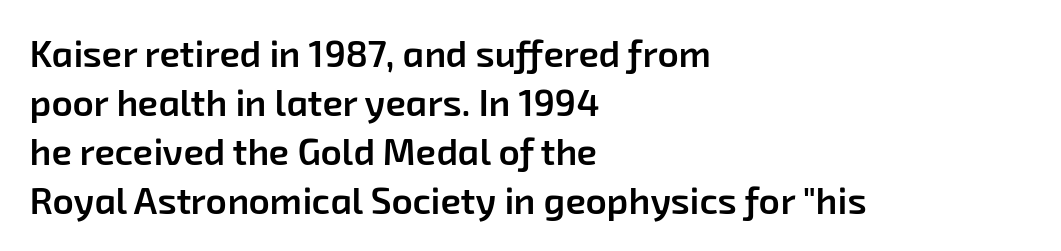
{"serif": "no", "bold": "semi", "weight": "semibold", "width": "normal", "stroke_contrast": "low", "x_height": "medium", "monospaced": "no", "underline": "no", "align": "left", "line_spacing": "normal", "line_spacing_ratio": 1.32, "letter_spacing": "normal", "letter_spacing_em": 0.0, "glyph_px": 37}
